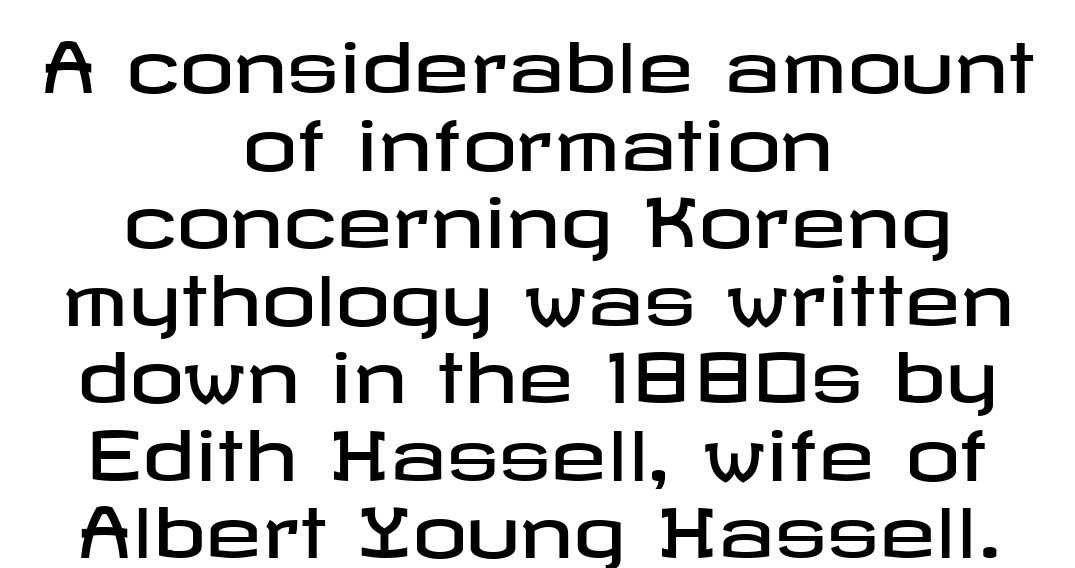
The image shows 68 px wide sans-serif type, upright; set centered, tight line spacing (1.14x), normal letter spacing, not underlined; low stroke contrast and a medium x-height.
